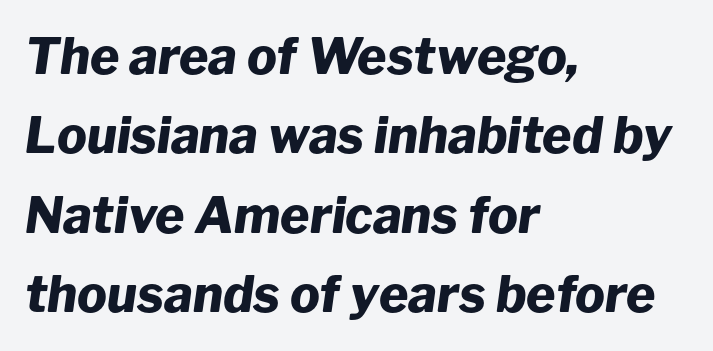
{"italic": "yes", "lean": "right", "slant_degrees": 8, "bold": "yes", "weight": "heavy", "width": "normal", "stroke_contrast": "low", "x_height": "medium", "monospaced": "no", "underline": "no", "align": "left", "line_spacing": "normal", "line_spacing_ratio": 1.59, "letter_spacing": "normal", "letter_spacing_em": 0.0, "glyph_px": 50}
